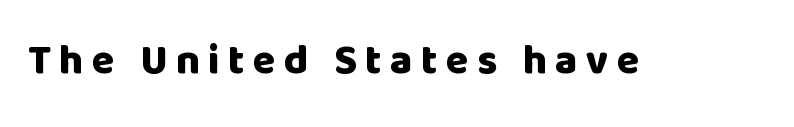
Q: Is the text bold? A: Yes.
Q: Is the text italic (slanted)? A: No, it is upright.
Q: Is the typeface a serif or a sans-serif typeface? A: Sans-serif.
Q: Is the text underlined? A: No.
Q: Is the spacing between letters normal or unusually wide? A: Unusually wide.
Q: Width (condensed, normal, or wide)? A: Normal.
Q: Stroke contrast? A: Low.
Q: x-height? A: Large.
Q: Monospaced? A: No.
